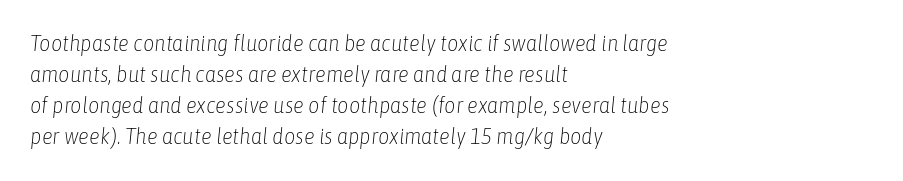
{"italic": "yes", "lean": "right", "slant_degrees": 6, "bold": "no", "underline": "no", "align": "left", "line_spacing": "normal", "line_spacing_ratio": 1.41, "letter_spacing": "normal", "letter_spacing_em": 0.0, "glyph_px": 22}
